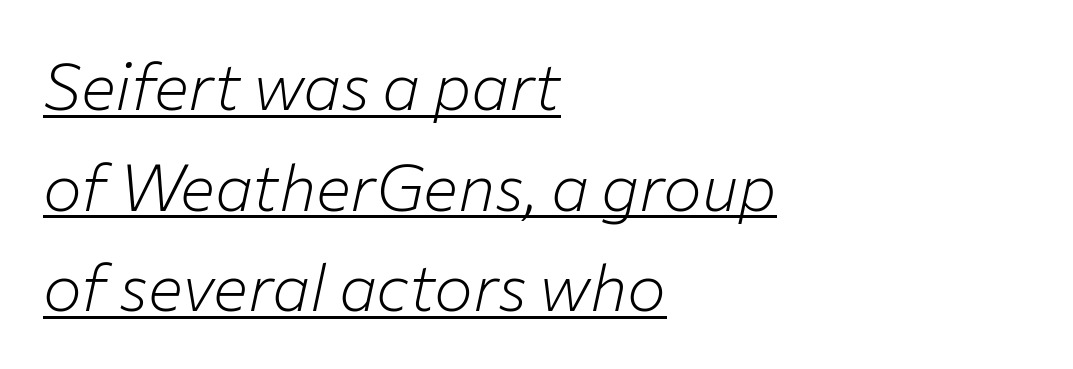
{"italic": "yes", "lean": "right", "slant_degrees": 12, "bold": "no", "weight": "light", "width": "normal", "stroke_contrast": "low", "x_height": "medium", "monospaced": "no", "underline": "yes", "align": "left", "line_spacing": "normal", "line_spacing_ratio": 1.55, "letter_spacing": "normal", "letter_spacing_em": 0.0, "glyph_px": 65}
